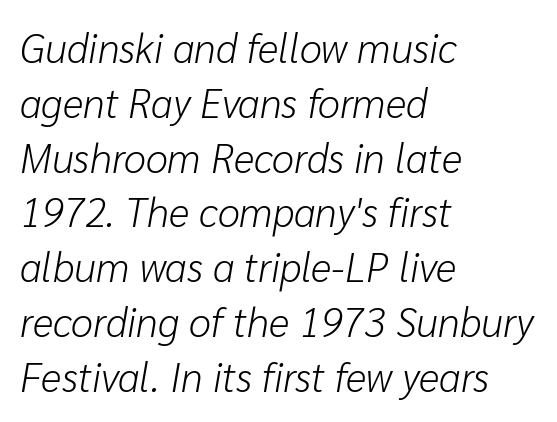
Line starts are locked; line ends wander. Think of a printed novel: that variable character pitch is what you see here. Descenders hang freely into open space. These lines keep a tight, regular rhythm from letter to letter. Horizontal bands of white between lines are of average thickness.
